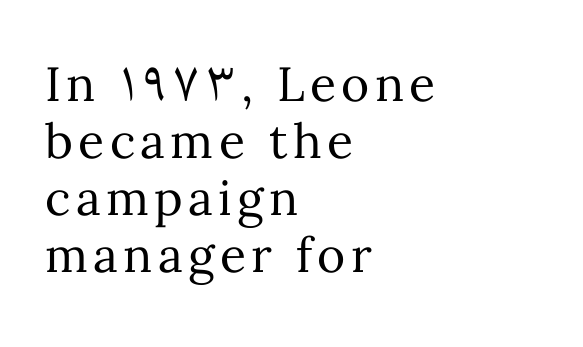
The space directly below the letters is spotless. Stroke thickness stays within the range of a standard reading face or lighter. This sample is left-justified, so line endings fall wherever the words run out. Posture: straight, roman, zero tilt. Each letter keeps its own natural width here, so spacing adapts to shape.
